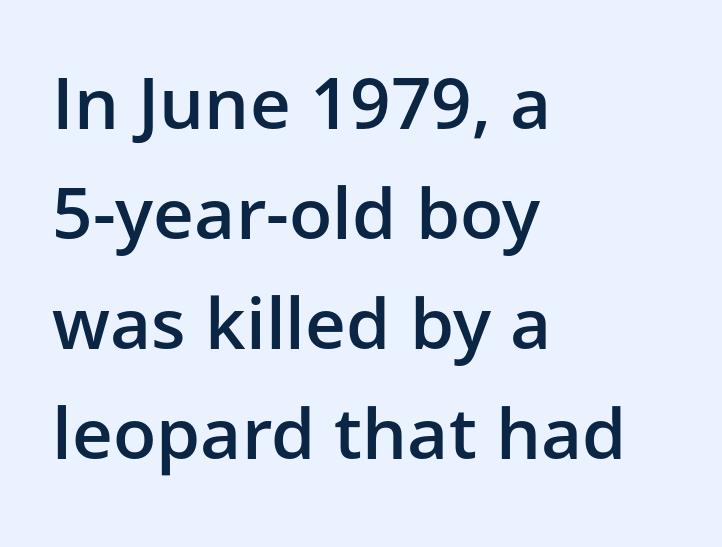
Short note: letters normally spaced. Clear beneath every line of the passage. Does the weight exceed regular? Yes, but only to semibold. Teacher's note: observe the even left margin — that is flush-left alignment.
